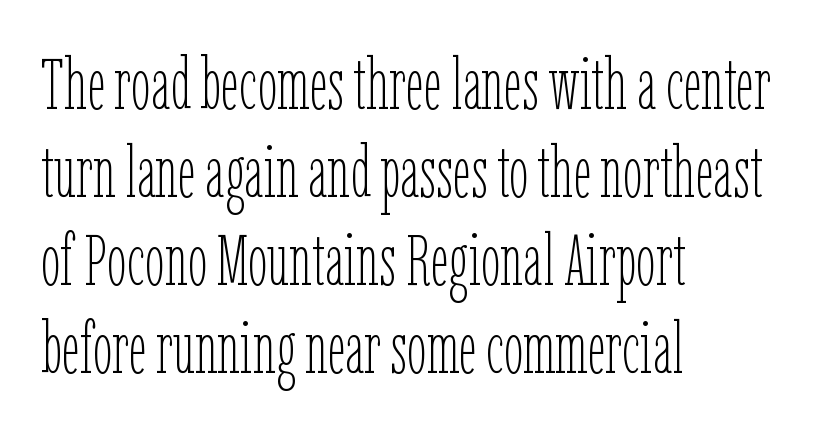
The image shows 71 px thin, condensed type, upright; set left-aligned, line spacing 1.24x, normal letter spacing, not underlined; low stroke contrast and a medium x-height.
